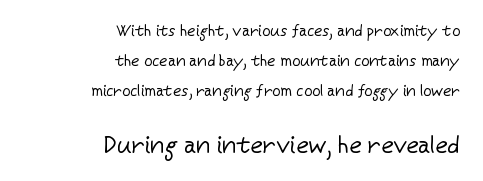
The image shows 24 px text type, upright; set right-aligned, line spacing 1.89x, normal letter spacing, not underlined; the second (bottom) block is 1.5x larger.
